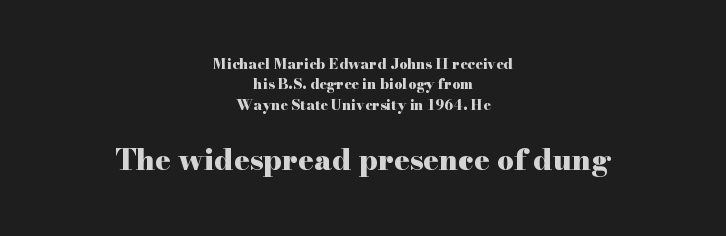
Q: Is the text bold? A: Yes.
Q: Is the text italic (slanted)? A: No, it is upright.
Q: Is the typeface a serif or a sans-serif typeface? A: Serif.
Q: Is the text underlined? A: No.
Q: How is the paragraph aligned? A: Centered.
Q: Is the spacing between letters normal or unusually wide? A: Normal.
Q: Is the spacing between lines tight, normal or loose? A: Normal.
Q: Which block of text is set in a larger size, the first (top) or the second (bottom)? A: The second (bottom) one.
Q: Width (condensed, normal, or wide)? A: Wide.
Q: Stroke contrast? A: High.
Q: x-height? A: Small.
Q: Monospaced? A: No.
